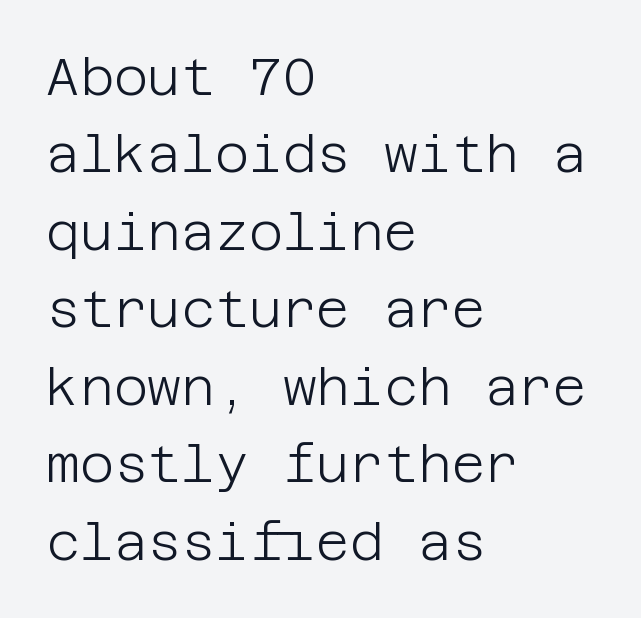
Q: Is the text bold? A: No.
Q: Is the text italic (slanted)? A: No, it is upright.
Q: Is the typeface a serif or a sans-serif typeface? A: Sans-serif.
Q: Is the text underlined? A: No.
Q: How is the paragraph aligned? A: Left-aligned.
Q: Is the spacing between letters normal or unusually wide? A: Normal.
Q: Is the spacing between lines tight, normal or loose? A: Normal.
Q: Width (condensed, normal, or wide)? A: Normal.
Q: Stroke contrast? A: Low.
Q: x-height? A: Large.
